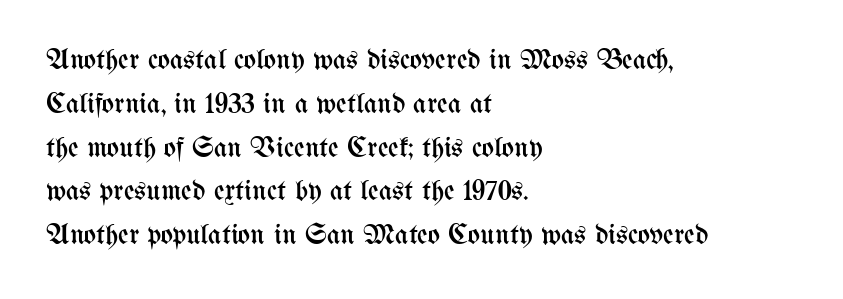
{"italic": "no", "bold": "no", "weight": "regular", "width": "condensed", "stroke_contrast": "medium", "x_height": "medium", "monospaced": "no", "underline": "no", "align": "left", "line_spacing": "normal", "line_spacing_ratio": 1.51, "letter_spacing": "normal", "letter_spacing_em": 0.0, "glyph_px": 29}
